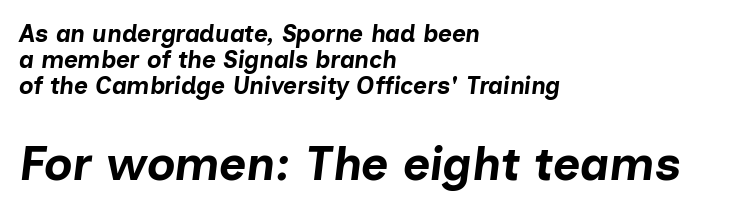
{"italic": "yes", "lean": "right", "slant_degrees": 7, "bold": "yes", "weight": "bold", "width": "normal", "stroke_contrast": "low", "x_height": "medium", "monospaced": "no", "underline": "no", "align": "left", "line_spacing": "tight", "line_spacing_ratio": 1.09, "letter_spacing": "normal", "letter_spacing_em": 0.0, "larger_block": "second", "size_ratio": 1.96, "glyph_px": 47}
